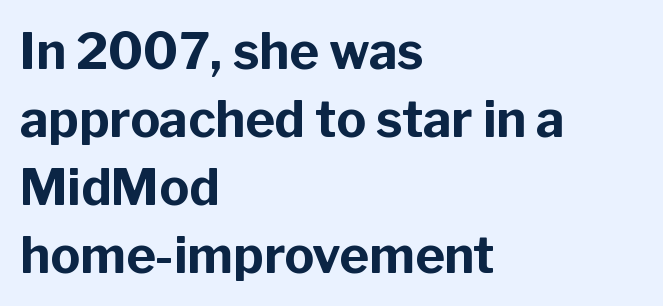
The image shows 50 px bold sans-serif type, upright; set left-aligned, normal line spacing (1.36x), normal letter spacing, not underlined; low stroke contrast and a medium x-height.
